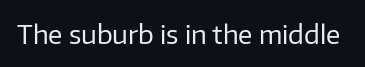
Q: Is the text bold? A: No.
Q: Is the text italic (slanted)? A: No, it is upright.
Q: Is the text underlined? A: No.
Q: Is the spacing between letters normal or unusually wide? A: Normal.
